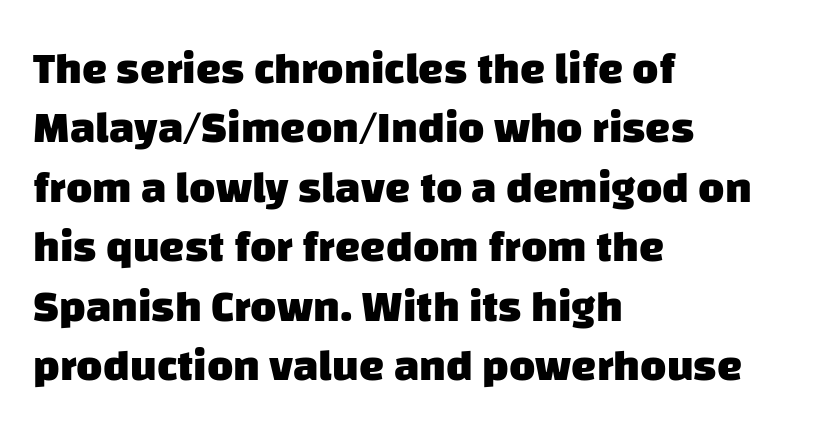
The image shows 45 px heavy sans-serif type; set left-aligned, normal line spacing (1.32x), normal letter spacing, not underlined; low stroke contrast and a large x-height.
